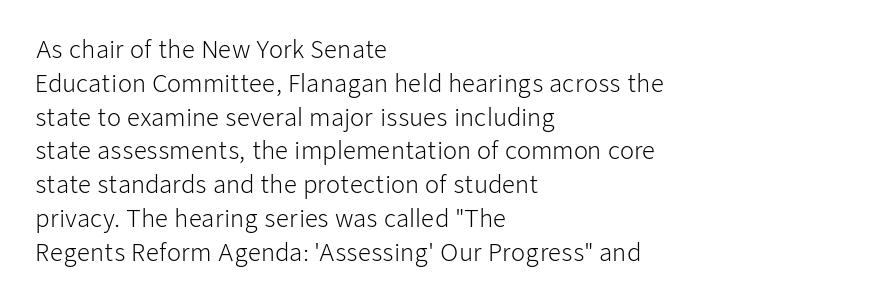
Q: Is the text bold? A: No.
Q: Is the text italic (slanted)? A: No, it is upright.
Q: Is the text underlined? A: No.
Q: How is the paragraph aligned? A: Left-aligned.
Q: Is the spacing between letters normal or unusually wide? A: Normal.
Q: Is the spacing between lines tight, normal or loose? A: Normal.
